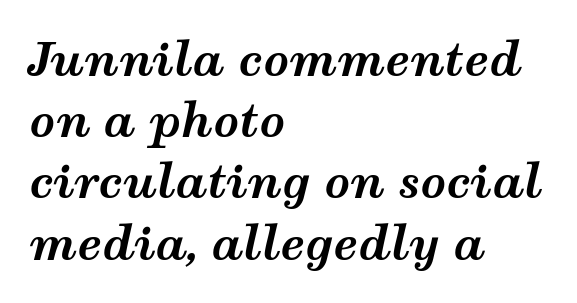
The image shows 45 px bold, wide type, italic (leaning right); set left-aligned, normal line spacing (1.36x), normal letter spacing, not underlined; medium stroke contrast and a medium x-height.
